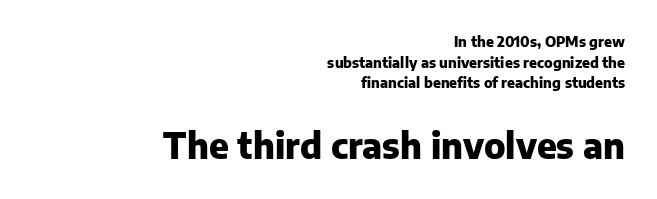
The rendering keeps characters at their native spacing. This is roman type, the default non-slanted kind. The line-height multiplier appears to be the usual default. Layout note: lines flush right. The designer went with a sans here, leaving each stem footless. You could not count columns in this text — the font is proportionally spaced.
